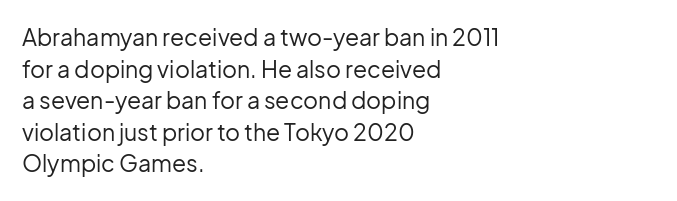
Q: Is the text bold? A: No.
Q: Is the text italic (slanted)? A: No, it is upright.
Q: Is the text underlined? A: No.
Q: How is the paragraph aligned? A: Left-aligned.
Q: Is the spacing between letters normal or unusually wide? A: Normal.
Q: Is the spacing between lines tight, normal or loose? A: Normal.
